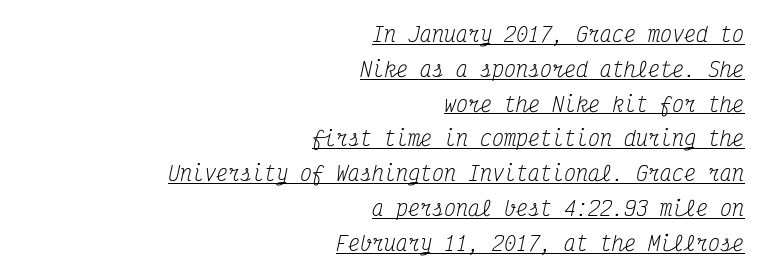
Q: Is the text bold? A: No.
Q: Is the text italic (slanted)? A: Yes, it leans right by about 12 degrees.
Q: Is the text underlined? A: Yes.
Q: How is the paragraph aligned? A: Right-aligned.
Q: Is the spacing between letters normal or unusually wide? A: Normal.
